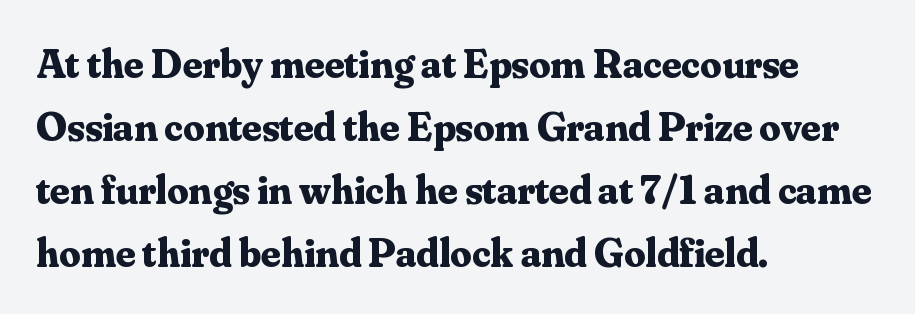
Q: Is the text bold? A: Yes.
Q: Is the text italic (slanted)? A: No, it is upright.
Q: Is the typeface a serif or a sans-serif typeface? A: Serif.
Q: Is the text underlined? A: No.
Q: How is the paragraph aligned? A: Left-aligned.
Q: Is the spacing between letters normal or unusually wide? A: Normal.
Q: Is the spacing between lines tight, normal or loose? A: Normal.
Q: Width (condensed, normal, or wide)? A: Normal.
Q: Stroke contrast? A: Medium.
Q: x-height? A: Small.
Q: Monospaced? A: No.
